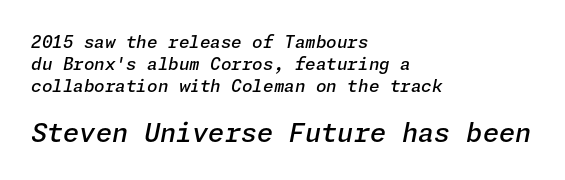
Compared with an ordinary text face, these strokes are moderately heavier — a semibold. You can tell it's italic because the verticals aren't actually vertical. These lines are set flush left with a ragged right edge. Descender tails drop into unmarked territory. The letters in the lower block stand taller than those in the block above.
